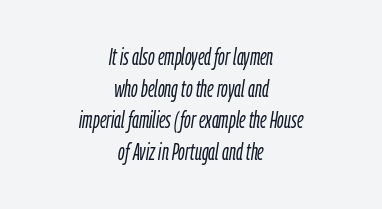
Both edges are ragged and mirror each other, which tells us the setting is centered. Heft: none added — not bold. Italic? Definitely — the glyphs are oblique. Students, note that the glyphs here touch the page at normal intervals. A normal amount of white space separates one row of letters from the next.
